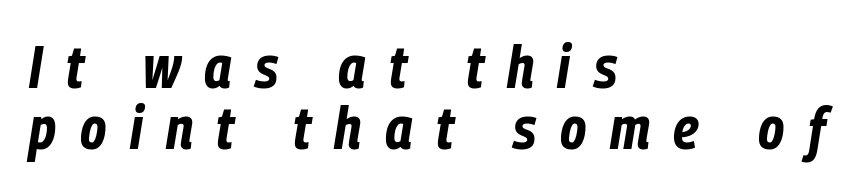
{"italic": "yes", "lean": "right", "slant_degrees": 9, "bold": "yes", "weight": "bold", "width": "condensed", "stroke_contrast": "low", "x_height": "medium", "monospaced": "no", "underline": "no", "align": "left", "line_spacing": "tight", "line_spacing_ratio": 1.02, "letter_spacing": "wide", "letter_spacing_em": 0.39, "glyph_px": 60}
